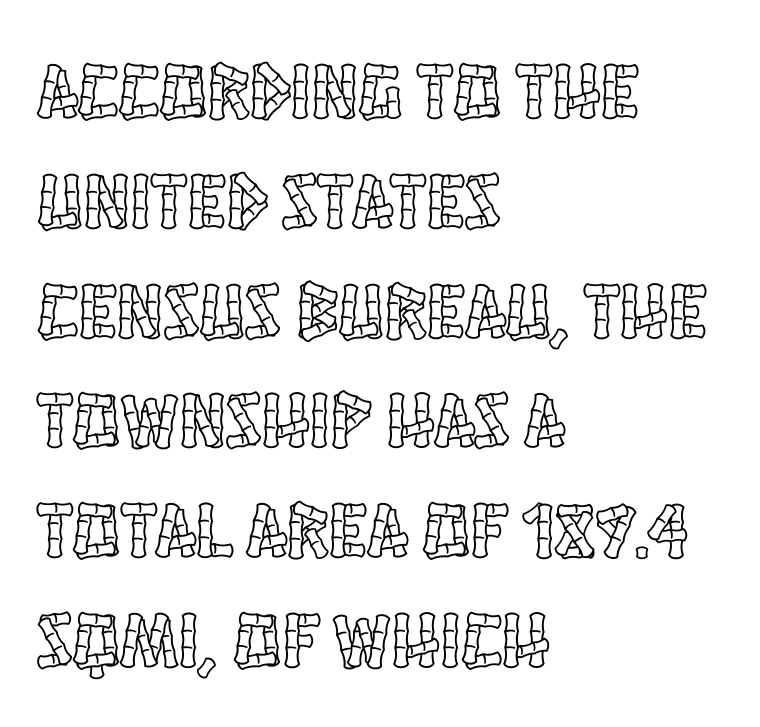
{"italic": "no", "width": "condensed", "x_height": "large", "monospaced": "no", "underline": "no", "align": "left", "line_spacing": "normal", "line_spacing_ratio": 1.39, "letter_spacing": "normal", "letter_spacing_em": 0.0, "glyph_px": 79}
